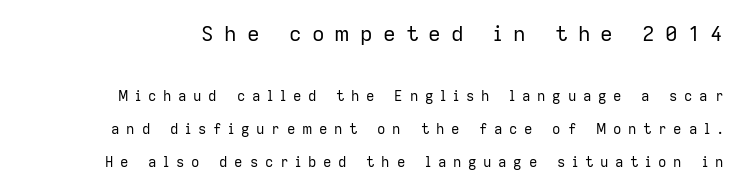
The first block has been scaled up relative to the second. Unbolded letterforms with no extra heft. You could only call the tracking loose — the letters float apart. Underlining? Definitely not there.
